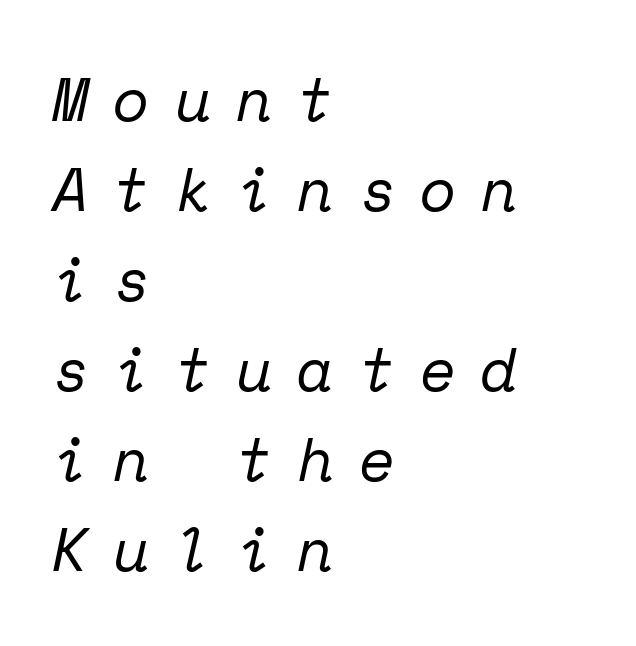
A classic flush-left, rag-right setting is used for this passage. What kind of face is this? One with serifs. The gaps between neighbouring characters are conspicuously large. One glance says typical: line gaps are just what's usual. Glance below the letters and you will spot only blank space.
